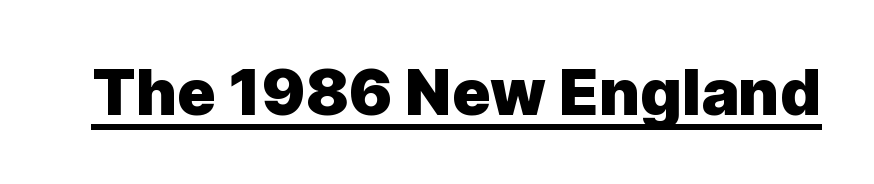
The image shows 64 px heavy sans-serif type, upright; set normal letter spacing, underlined; a medium x-height.
